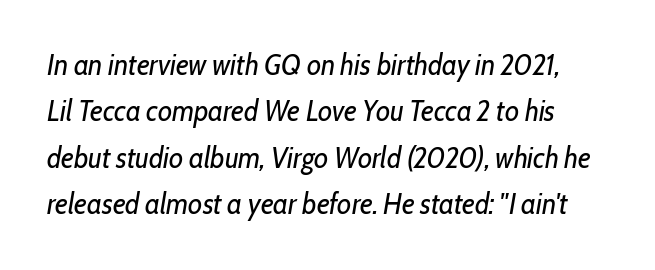
The image shows 29 px regular-weight, condensed type, italic (leaning right); set normal line spacing (1.6x), normal letter spacing, not underlined; low stroke contrast and a medium x-height.
